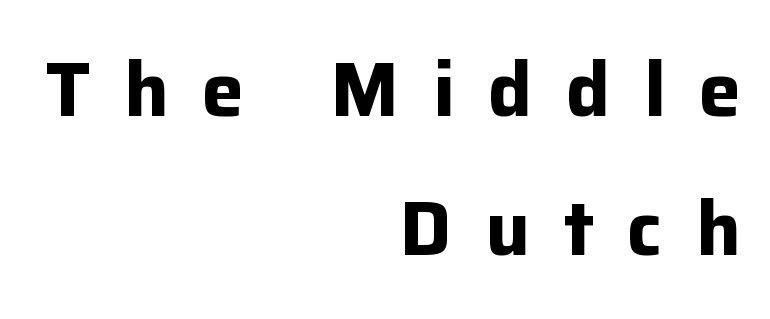
{"serif": "no", "italic": "no", "bold": "yes", "weight": "bold", "width": "normal", "stroke_contrast": "low", "x_height": "medium", "monospaced": "no", "underline": "no", "align": "right", "line_spacing_ratio": 1.83, "letter_spacing": "wide", "letter_spacing_em": 0.44, "glyph_px": 76}
